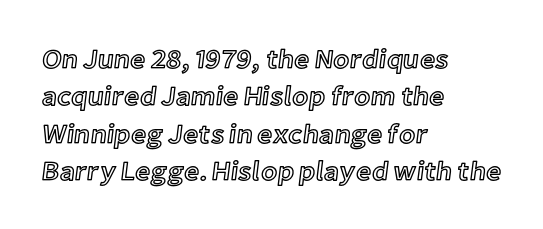
Normally led — the rows are evenly, conventionally spaced. Letter spacing: default. Clear beneath every line of the passage. This rendering uses left alignment, leaving the right contour irregular.
